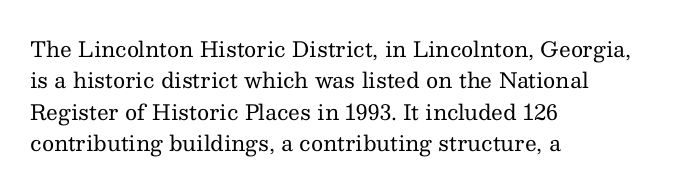
Q: Is the text bold? A: No.
Q: Is the text italic (slanted)? A: No, it is upright.
Q: Is the text underlined? A: No.
Q: How is the paragraph aligned? A: Left-aligned.
Q: Is the spacing between letters normal or unusually wide? A: Normal.
Q: Is the spacing between lines tight, normal or loose? A: Normal.
